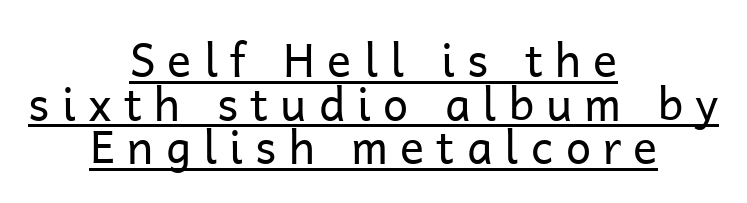
Q: Is the text bold? A: No.
Q: Is the text italic (slanted)? A: No, it is upright.
Q: Is the typeface a serif or a sans-serif typeface? A: Sans-serif.
Q: Is the text underlined? A: Yes.
Q: How is the paragraph aligned? A: Centered.
Q: Is the spacing between letters normal or unusually wide? A: Unusually wide.
Q: Is the spacing between lines tight, normal or loose? A: Tight.
Q: Width (condensed, normal, or wide)? A: Normal.
Q: Stroke contrast? A: Low.
Q: x-height? A: Medium.
Q: Monospaced? A: No.
